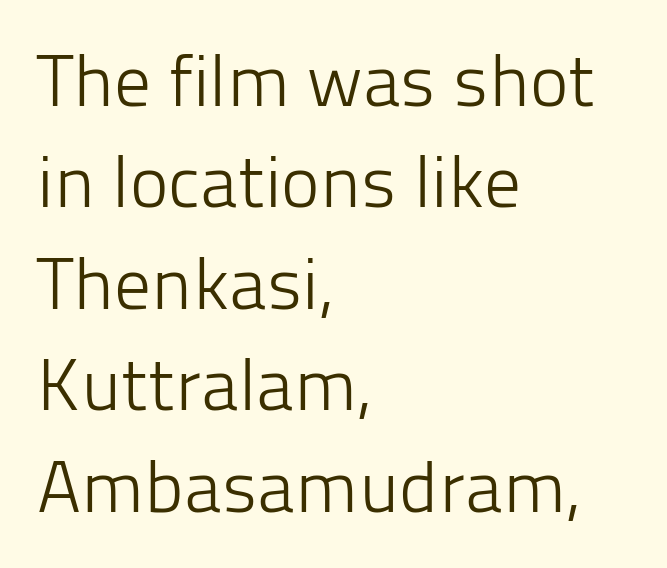
The image shows 73 px light sans-serif type, upright; set left-aligned, normal line spacing (1.39x), normal letter spacing, not underlined; low stroke contrast and a medium x-height.
